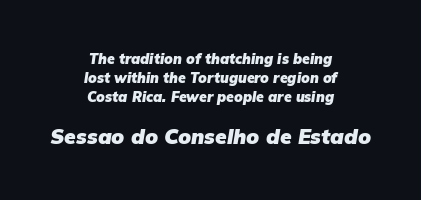
The image shows 21 px bold type, italic (leaning right); set centered, normal line spacing (1.34x), normal letter spacing, not underlined; the second (bottom) block is 1.5x larger.
